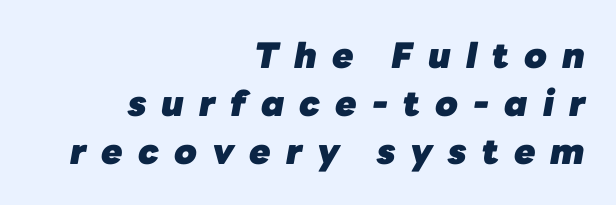
The image shows 35 px heavy type, italic (leaning right); set right-aligned, normal line spacing (1.37x), unusually wide letter spacing (+0.43 em), not underlined; low stroke contrast and a medium x-height.
